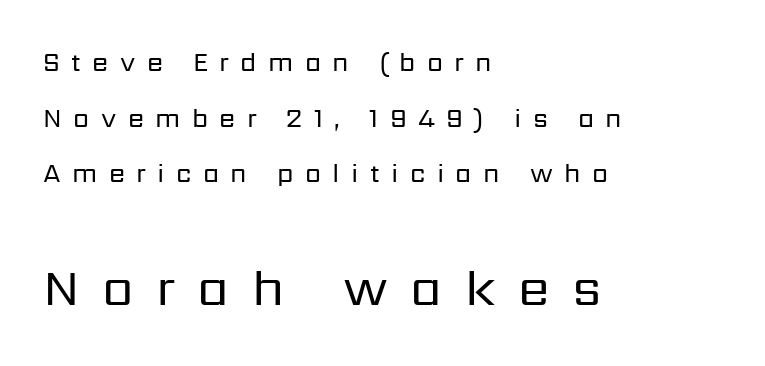
Descenders are the only things crossing below the line. The compositor pushed each line to the left boundary. Does the type have serifs? No, each stem ends abruptly. No italicization has been applied; the sample stays upright. Does the bottom block carry the larger type? Yes, it does. These lines are rendered in a variable-pitch font.
